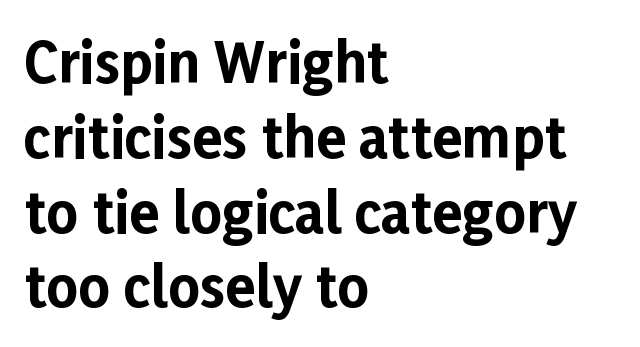
Is this a fixed-width face? No — the glyphs have proportional, varying widths. As a designer I'd log this as weight 700, bold. This is the regular roman posture of the typeface. Whoever set this chose a conventional vertical rhythm.
